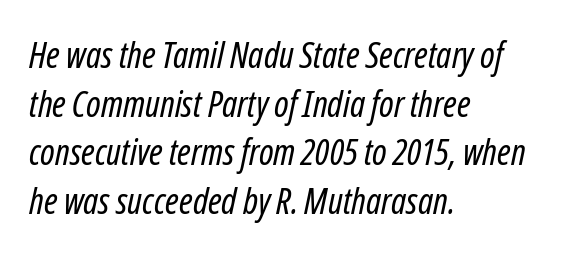
The image shows 36 px regular-weight, condensed type, italic (leaning right); set left-aligned, normal line spacing (1.35x), normal letter spacing, not underlined; low stroke contrast and a medium x-height.
